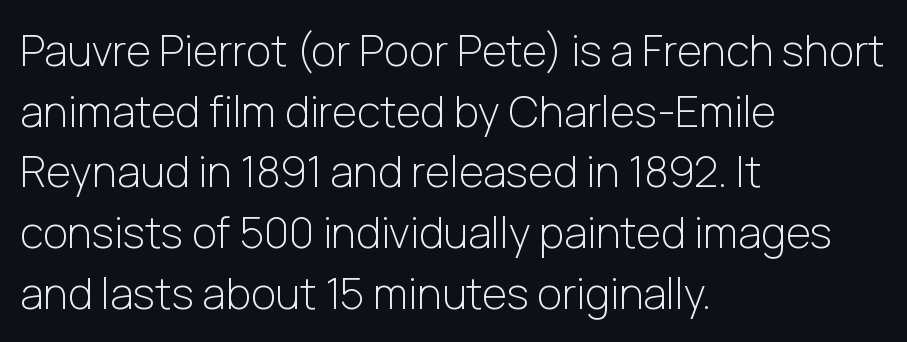
The image shows 43 px light sans-serif type, upright; set left-aligned, normal line spacing (1.41x), normal letter spacing, not underlined; low stroke contrast and a medium x-height.
